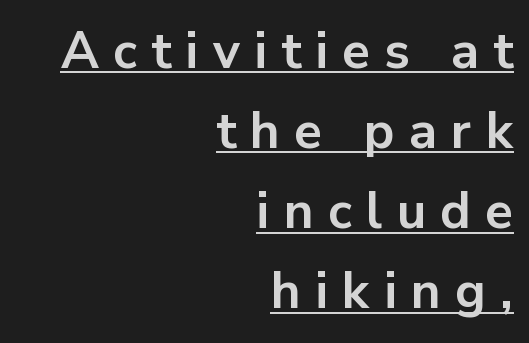
Stroke terminals: plain, sans-serif. The rendering uses a moderate line-height, typical for paragraphs. I'd describe the lettering as bold — thick and assertive. Spacing verdict: proportional, widths tailored to each character. Like a heading marked for emphasis, these lines bear an underscore.
